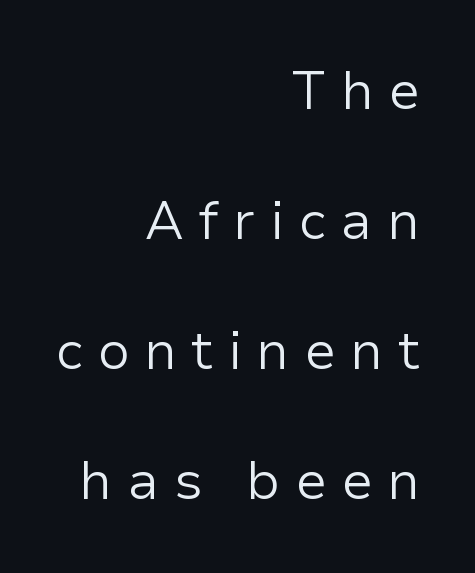
Weight: in the light-to-regular range. Designer's note — italics off, roman on. A clean baseline with only descenders dipping below it. This rendering uses right alignment, leaving the left contour irregular.
